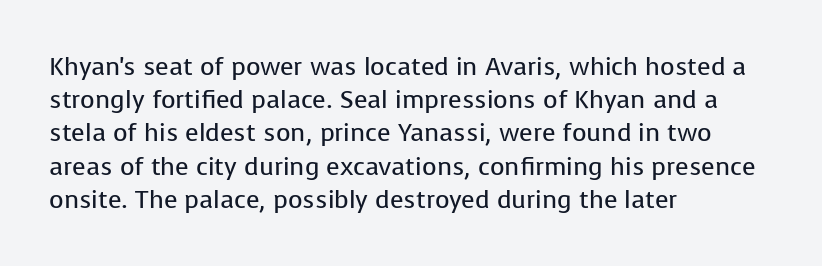
These lines sit exactly where default settings would place them. Decoration check: the copy has no underline. The typeface has the unassuming heft of standard copy or less. Horizontal alignment here is leftward, the default for most running prose.
